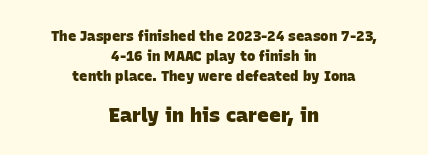
The image shows 20 px bold type; set centered, normal line spacing (1.44x), normal letter spacing, not underlined; the second (bottom) block is 1.43x larger.
